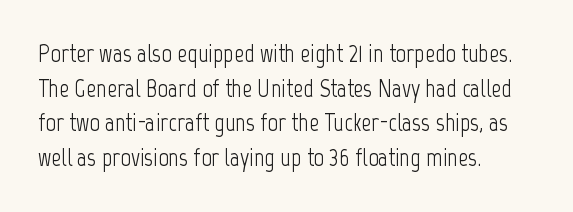
The letters stand straight up with perfectly vertical stems. The typesetter chose a ragged-right arrangement here. What's the leading like? Ordinary, nothing unusual. Nothing unusual about the tracking: characters are spaced as the font intends. Is the stroke heavy? The answer is a plain regular-or-lighter.
